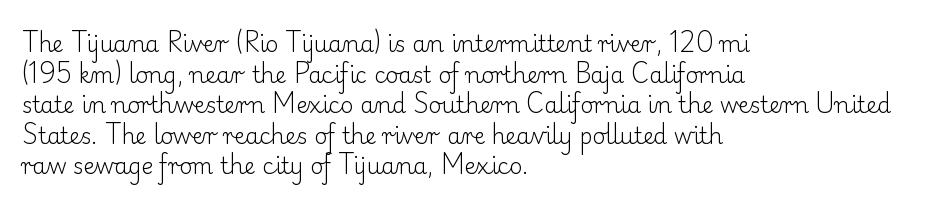
Here the glyphs are tracked normally, forming tight word shapes. This sample keeps an unexceptional amount of space between lines. Every character sits straight up, as roman type does. Each stroke keeps to a modest, everyday thickness or less. This rendering uses left alignment, leaving the right contour irregular. Descenders are the only things crossing below the line.
